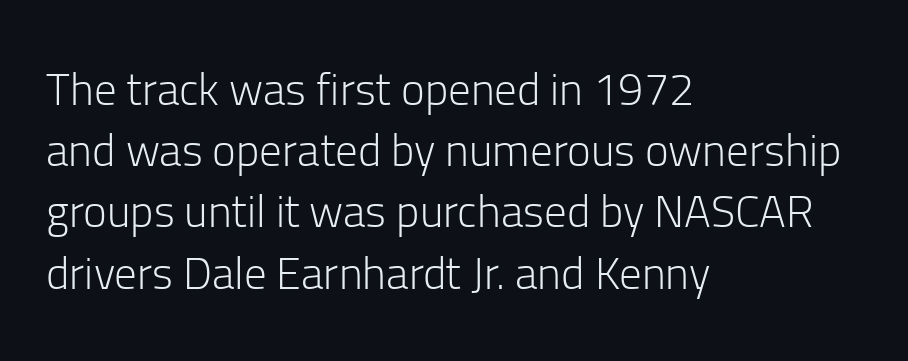
The glyphs in this specimen are sans serif. The line texture is even and compact thanks to regular tracking. Caption: multi-line text, flush left, ragged right. A normal amount of white space separates one row of letters from the next. The typeface has the unassuming heft of standard copy or less.
